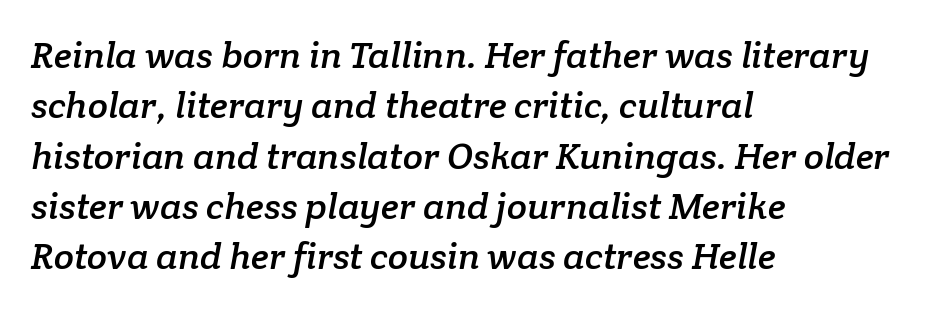
Q: Is the typeface a serif or a sans-serif typeface? A: Serif.
Q: Is the text underlined? A: No.
Q: How is the paragraph aligned? A: Left-aligned.
Q: Is the spacing between letters normal or unusually wide? A: Normal.
Q: Is the spacing between lines tight, normal or loose? A: Normal.
Q: Width (condensed, normal, or wide)? A: Normal.
Q: Stroke contrast? A: Low.
Q: x-height? A: Medium.
Q: Monospaced? A: No.
